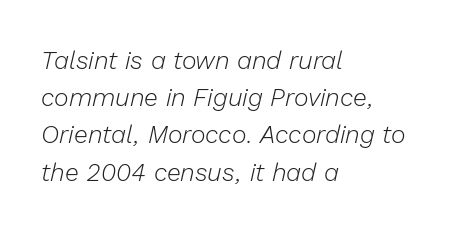
Q: Is the text bold? A: No.
Q: Is the text italic (slanted)? A: Yes, it leans right by about 13 degrees.
Q: Is the text underlined? A: No.
Q: How is the paragraph aligned? A: Left-aligned.
Q: Is the spacing between letters normal or unusually wide? A: Normal.
Q: Is the spacing between lines tight, normal or loose? A: Normal.
